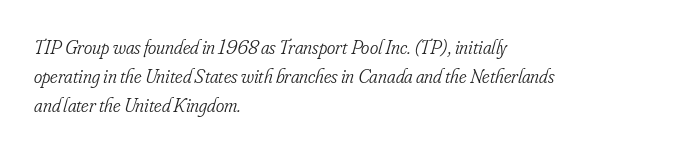
A bare baseline throughout the passage. In terms of posture, this sample is oblique. Interline gaps are of average width in this sample. Which margin do the lines hug? The left one — the right edge is uneven.
